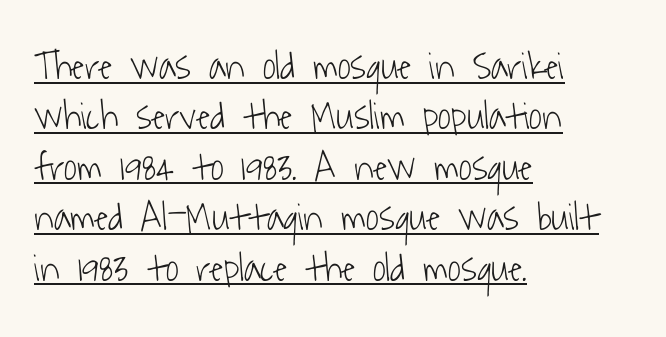
In CSS terms this would be text-align: left. Characters follow at the spacing the type designer built in. The rendering uses the underline text-decoration. The rows are spaced the way most documents space them. Looks like regular typesetting: each glyph gets only the width it needs.
